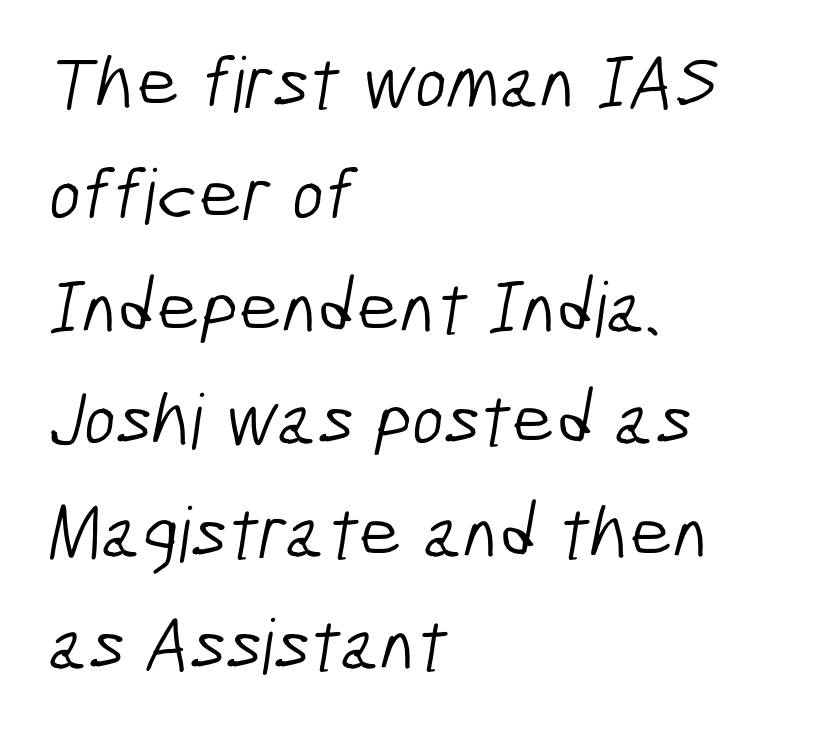
Quick note: underline off. In terms of leading, this rendering sits right in the middle. Do the characters align in a grid? No, the font is proportional. The strokes are not fattened; the text isn't bold. Does the type have serifs? No, each stem ends abruptly. Tracking here is standard; glyphs follow each other at the usual distance.
